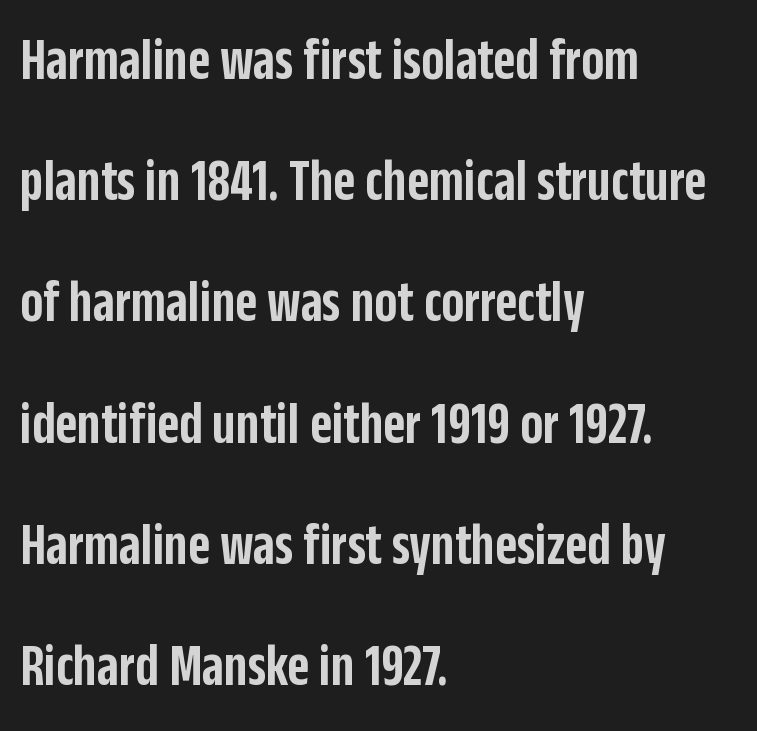
{"serif": "no", "italic": "no", "bold": "semi", "weight": "semibold", "width": "condensed", "stroke_contrast": "low", "x_height": "large", "monospaced": "no", "underline": "no", "align": "left", "line_spacing": "loose", "line_spacing_ratio": 2.02, "letter_spacing": "normal", "letter_spacing_em": 0.0, "glyph_px": 60}
